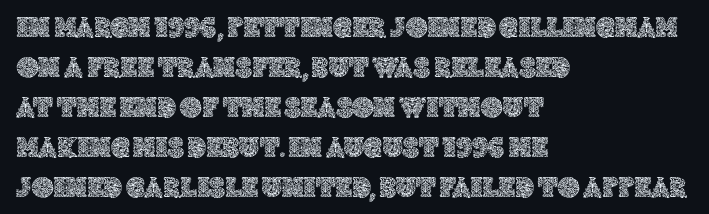
The rag falls on the right side of this text block. What's the leading like? Ordinary, nothing unusual. Descenders are the only things crossing below the line. Here the designer chose a conventional face with non-uniform glyph widths.
